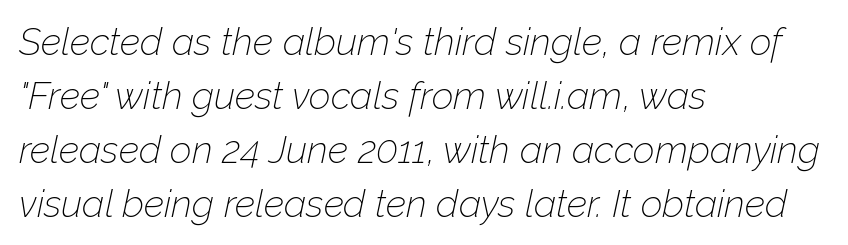
Q: Is the text bold? A: No.
Q: Is the text italic (slanted)? A: Yes, it leans right by about 12 degrees.
Q: Is the text underlined? A: No.
Q: How is the paragraph aligned? A: Left-aligned.
Q: Is the spacing between letters normal or unusually wide? A: Normal.
Q: Is the spacing between lines tight, normal or loose? A: Normal.
Q: Width (condensed, normal, or wide)? A: Normal.
Q: Stroke contrast? A: Low.
Q: x-height? A: Medium.
Q: Monospaced? A: No.
